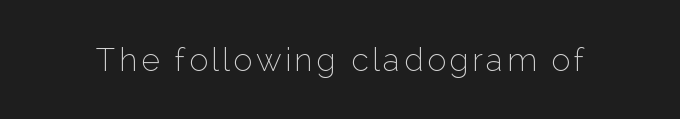
{"serif": "no", "italic": "no", "bold": "no", "weight": "thin", "width": "normal", "stroke_contrast": "low", "x_height": "medium", "monospaced": "no", "underline": "no", "glyph_px": 32}
